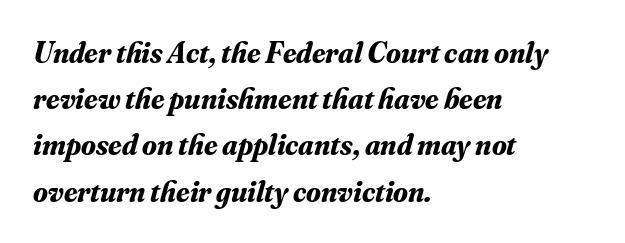
{"serif": "yes", "italic": "yes", "lean": "right", "slant_degrees": 16, "bold": "yes", "weight": "bold", "width": "normal", "stroke_contrast": "medium", "x_height": "small", "monospaced": "no", "underline": "no", "align": "left", "line_spacing": "normal", "line_spacing_ratio": 1.54, "letter_spacing": "normal", "letter_spacing_em": 0.0, "glyph_px": 30}
